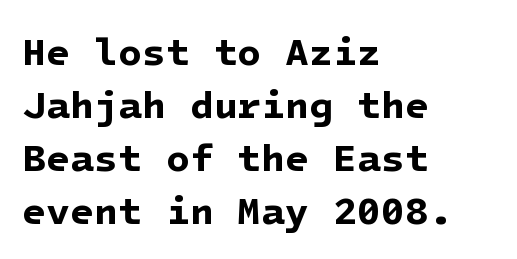
Q: Is the text bold? A: Yes.
Q: Is the typeface a serif or a sans-serif typeface? A: Sans-serif.
Q: Is the text underlined? A: No.
Q: How is the paragraph aligned? A: Left-aligned.
Q: Is the spacing between letters normal or unusually wide? A: Normal.
Q: Is the spacing between lines tight, normal or loose? A: Normal.
Q: Width (condensed, normal, or wide)? A: Normal.
Q: Stroke contrast? A: Low.
Q: x-height? A: Medium.
